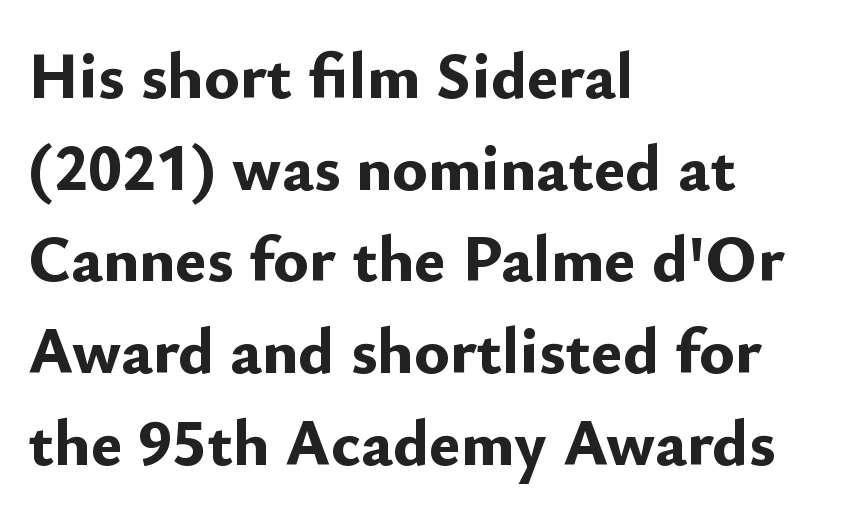
To sum up the face: it is a sans, with no serifs. A full-strength bold gives these letters their thick strokes. Short and long lines alike share a common starting point at left. This sample has the flowing, uneven cadence of proportional lettering. Line spacing here is normal. You could call the tracking neutral — neither tight nor loose.
